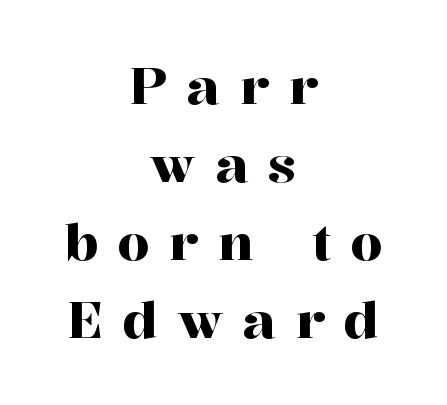
Normally led — the rows are evenly, conventionally spaced. The letters are spread apart with noticeably loose tracking. The rendering uses natural spacing where letterforms have individual widths. These lines were composed using upright roman letters. Lines of text with bare space underneath.
